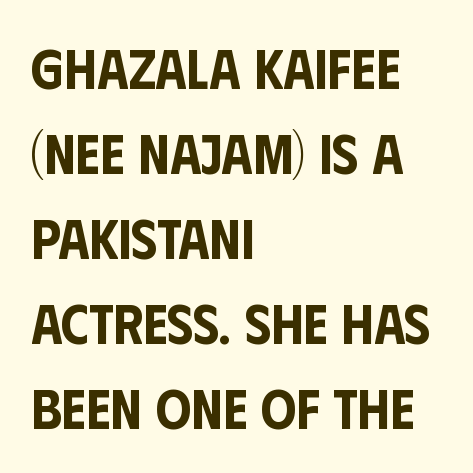
The image shows 56 px condensed sans-serif type, upright; set left-aligned, normal line spacing (1.52x), normal letter spacing, not underlined; low stroke contrast and a large x-height.
